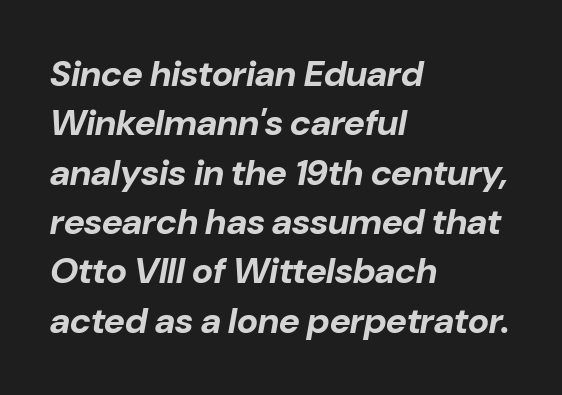
Bare-footed words on every line. Where is the straight margin? On the left. Proportional: the letters do not fall into vertical columns. Interline gaps are of average width in this sample. Letter spacing: default.
